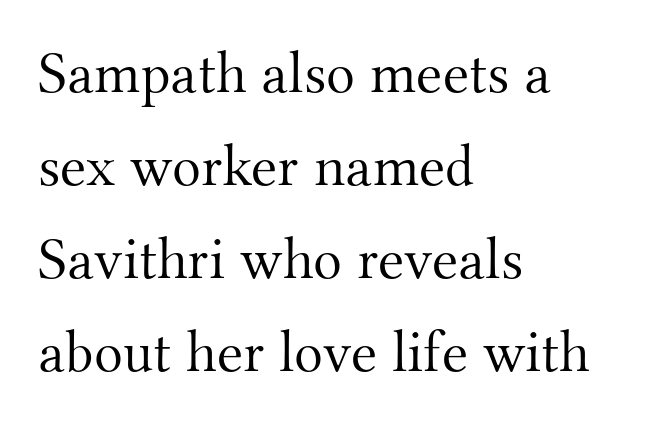
Q: Is the text bold? A: No.
Q: Is the text italic (slanted)? A: No, it is upright.
Q: Is the typeface a serif or a sans-serif typeface? A: Serif.
Q: Is the text underlined? A: No.
Q: How is the paragraph aligned? A: Left-aligned.
Q: Is the spacing between letters normal or unusually wide? A: Normal.
Q: Is the spacing between lines tight, normal or loose? A: Normal.
Q: Width (condensed, normal, or wide)? A: Normal.
Q: Stroke contrast? A: Medium.
Q: x-height? A: Small.
Q: Monospaced? A: No.
